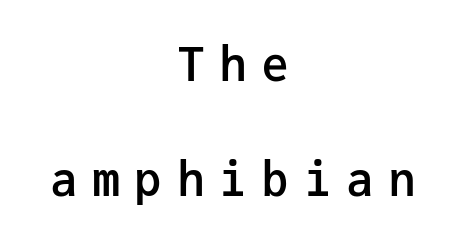
The image shows 47 px semibold sans-serif type, upright, monospaced; set centered, loose line spacing (2.45x), unusually wide letter spacing (+0.3 em), not underlined; low stroke contrast and a medium x-height.
